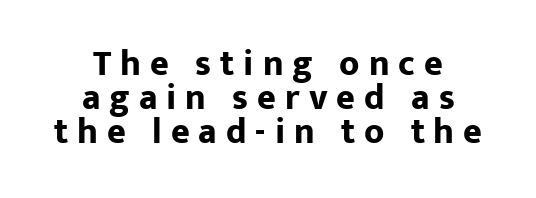
Q: Is the text bold? A: Yes.
Q: Is the text italic (slanted)? A: No, it is upright.
Q: Is the typeface a serif or a sans-serif typeface? A: Sans-serif.
Q: Is the text underlined? A: No.
Q: How is the paragraph aligned? A: Centered.
Q: Is the spacing between letters normal or unusually wide? A: Unusually wide.
Q: Is the spacing between lines tight, normal or loose? A: Tight.
Q: Width (condensed, normal, or wide)? A: Normal.
Q: Stroke contrast? A: Low.
Q: x-height? A: Medium.
Q: Monospaced? A: No.
